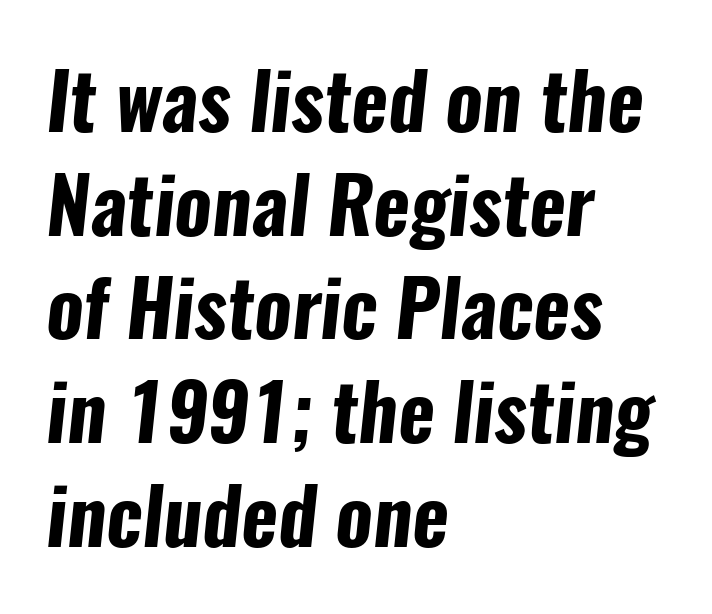
Q: Is the text bold? A: Yes.
Q: Is the typeface a serif or a sans-serif typeface? A: Sans-serif.
Q: Is the text underlined? A: No.
Q: How is the paragraph aligned? A: Left-aligned.
Q: Is the spacing between letters normal or unusually wide? A: Normal.
Q: Is the spacing between lines tight, normal or loose? A: Normal.
Q: Width (condensed, normal, or wide)? A: Condensed.
Q: Stroke contrast? A: Low.
Q: x-height? A: Medium.
Q: Monospaced? A: No.
